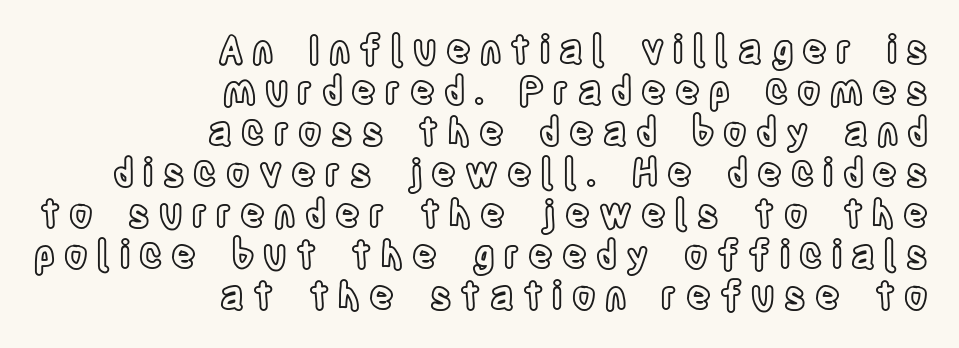
Quick note: interline space is minimal. This sample has the flowing, uneven cadence of proportional lettering. Teacher's note: observe the even right margin — that is flush-right alignment. Characters follow at a spacing far wider than the type designer built in. It's the straight-up-and-down kind of type.
